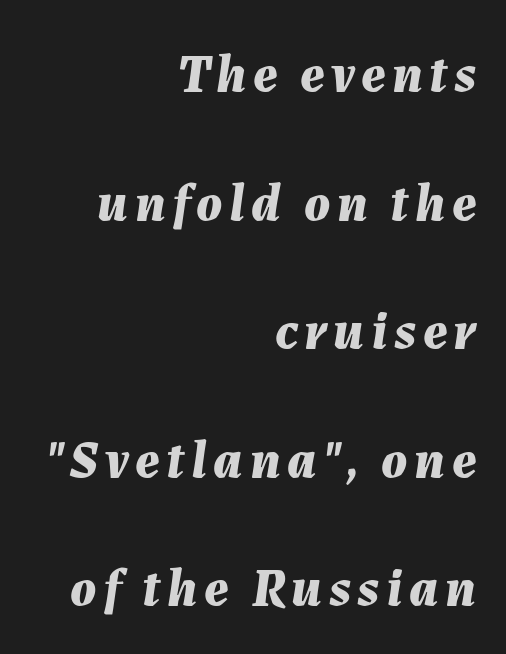
Q: Is the text bold? A: Yes.
Q: Is the text italic (slanted)? A: Yes, it leans right by about 7 degrees.
Q: Is the text underlined? A: No.
Q: How is the paragraph aligned? A: Right-aligned.
Q: Is the spacing between lines tight, normal or loose? A: Loose.
Q: Width (condensed, normal, or wide)? A: Normal.
Q: Stroke contrast? A: Medium.
Q: x-height? A: Medium.
Q: Monospaced? A: No.
